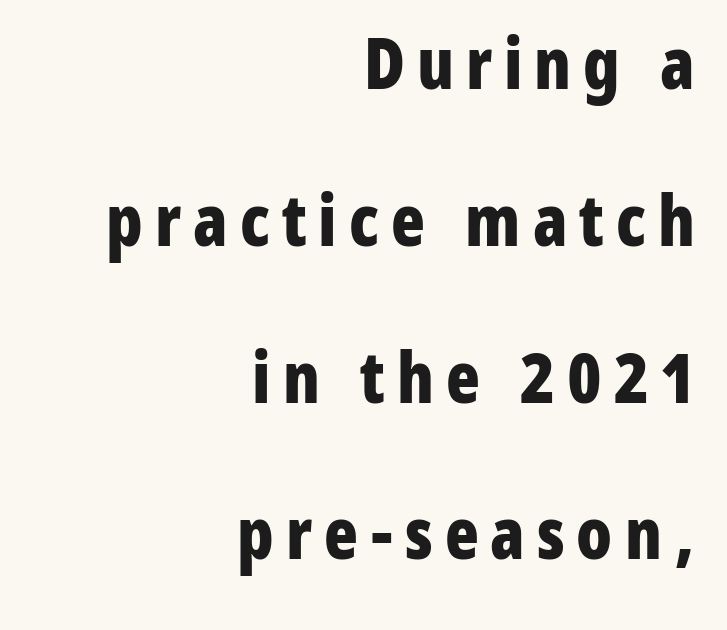
Loosely led — the rows are spread out. The characters look thick and weighty, a clear bold. Font category for this specimen: sans-serif. Note the varied advance widths — an 'i' is clearly narrower than an 'm'. The specimen reads as upright at a glance.
